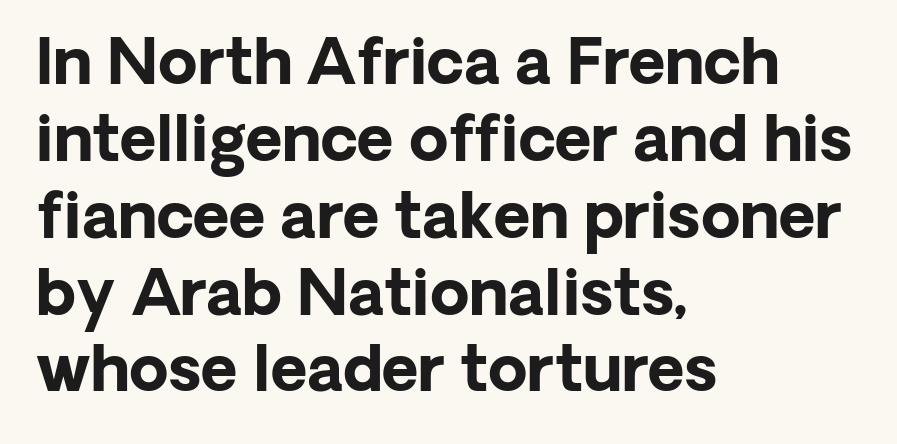
Q: Is the text bold? A: Yes.
Q: Is the text italic (slanted)? A: No, it is upright.
Q: Is the typeface a serif or a sans-serif typeface? A: Sans-serif.
Q: Is the text underlined? A: No.
Q: How is the paragraph aligned? A: Left-aligned.
Q: Is the spacing between letters normal or unusually wide? A: Normal.
Q: Width (condensed, normal, or wide)? A: Normal.
Q: Stroke contrast? A: Low.
Q: x-height? A: Medium.
Q: Monospaced? A: No.
